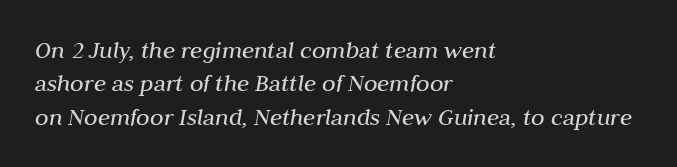
{"italic": "yes", "lean": "right", "slant_degrees": 10, "bold": "no", "underline": "no", "align": "left", "line_spacing": "normal", "line_spacing_ratio": 1.34, "letter_spacing": "normal", "letter_spacing_em": 0.0, "glyph_px": 25}
